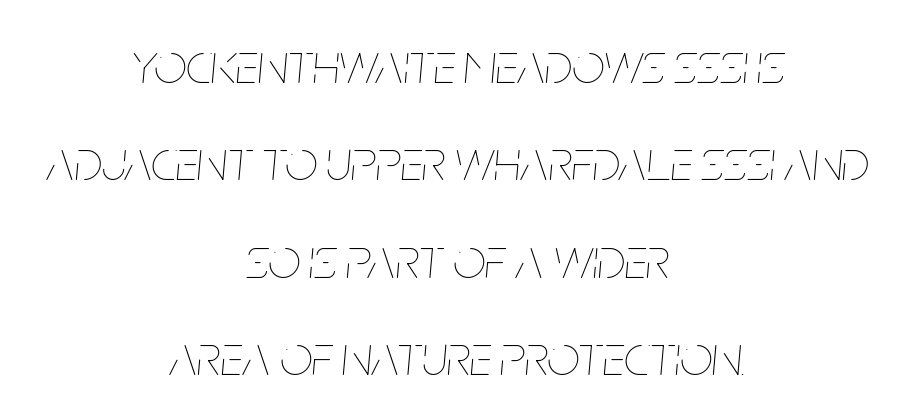
The image shows 57 px thin, condensed type, italic (leaning right); set centered, line spacing 1.71x, normal letter spacing, not underlined; low stroke contrast and a large x-height.
